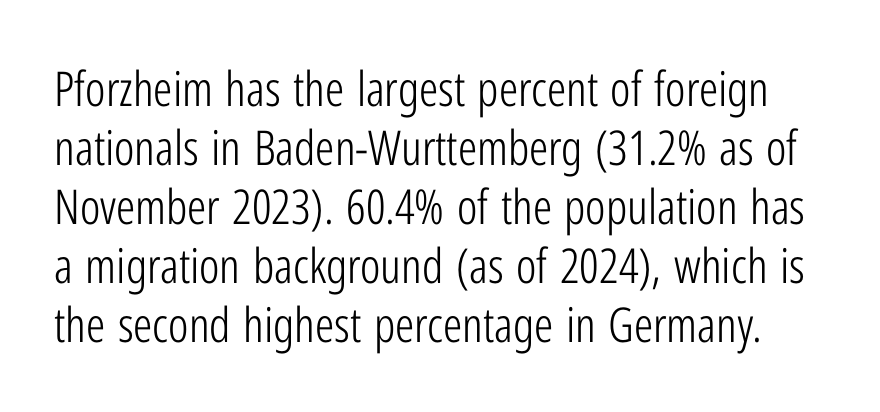
The image shows 48 px light, condensed sans-serif type, upright; set line spacing 1.23x, normal letter spacing, not underlined; low stroke contrast and a medium x-height.
